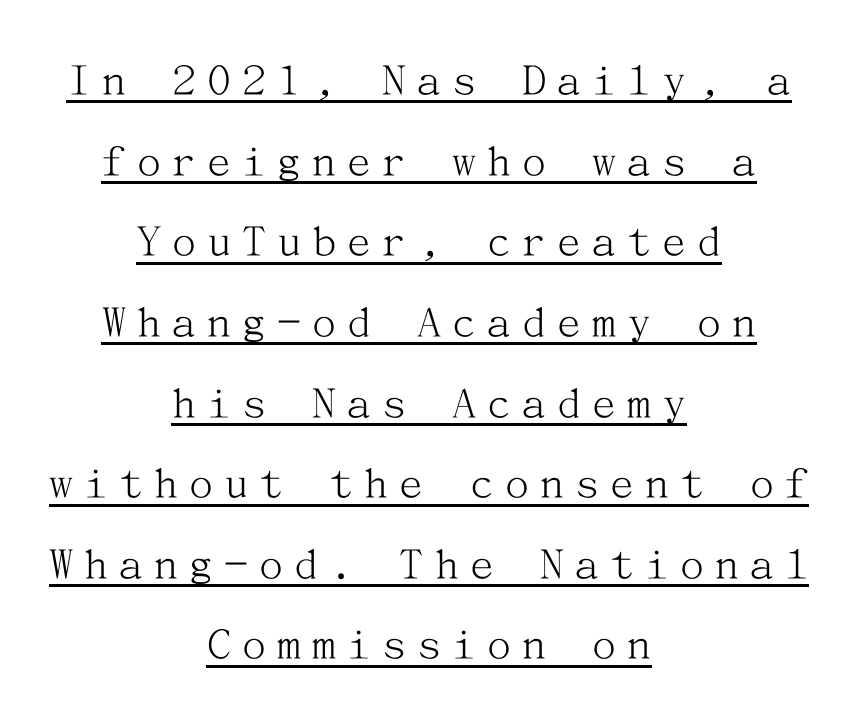
{"serif": "yes", "italic": "no", "bold": "no", "weight": "light", "width": "normal", "stroke_contrast": "medium", "x_height": "medium", "underline": "yes", "align": "center", "line_spacing": "normal", "line_spacing_ratio": 1.68, "letter_spacing": "wide", "letter_spacing_em": 0.23, "glyph_px": 48}
